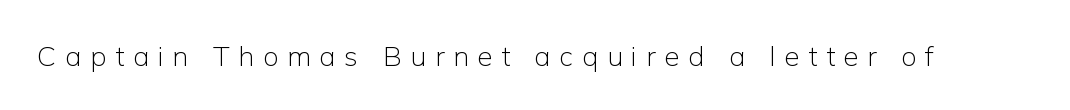
Q: Is the text bold? A: No.
Q: Is the text italic (slanted)? A: No, it is upright.
Q: Is the typeface a serif or a sans-serif typeface? A: Sans-serif.
Q: Is the text underlined? A: No.
Q: Is the spacing between letters normal or unusually wide? A: Unusually wide.
Q: Width (condensed, normal, or wide)? A: Normal.
Q: Stroke contrast? A: Low.
Q: x-height? A: Medium.
Q: Monospaced? A: No.
